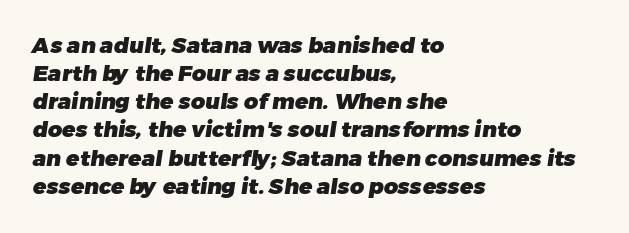
The image shows 22 px bold type; set left-aligned, normal line spacing (1.28x), normal letter spacing, not underlined.
